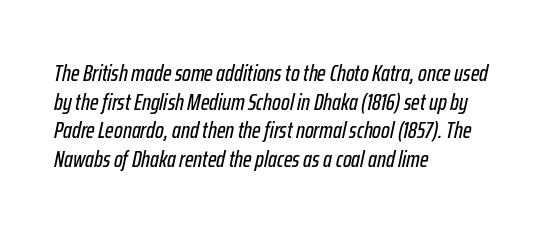
{"italic": "yes", "lean": "right", "slant_degrees": 12, "underline": "no", "align": "left", "line_spacing_ratio": 1.24, "letter_spacing": "normal", "letter_spacing_em": 0.0, "glyph_px": 23}
